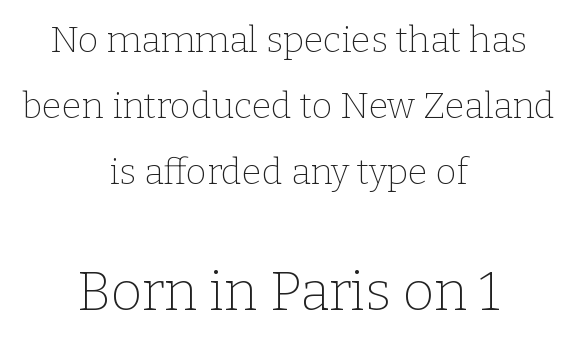
The weight would be labelled regular, book, light, or lighter still. Underline: absent. Ascenders rise straight up at ninety degrees. Think of a printed novel: that variable character pitch is what you see here. No extra tracking has been applied to these lines. You get the small type first, then a jump to larger type.
